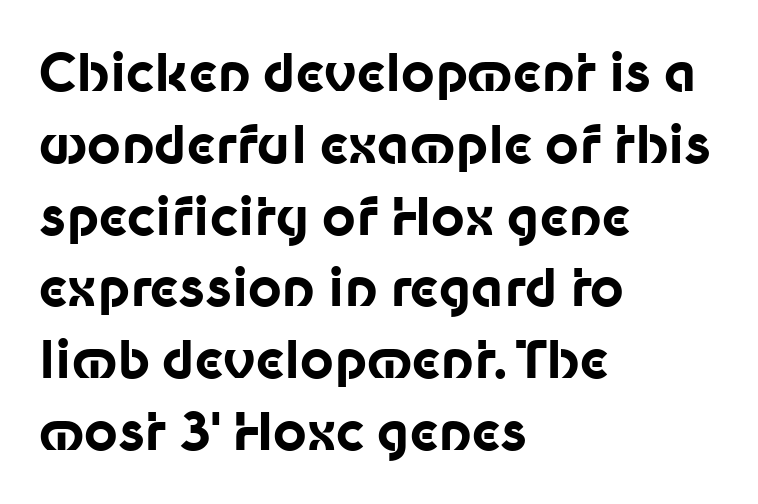
The image shows 52 px bold sans-serif type, upright; set left-aligned, normal line spacing (1.38x), normal letter spacing, not underlined; low stroke contrast and a medium x-height.
